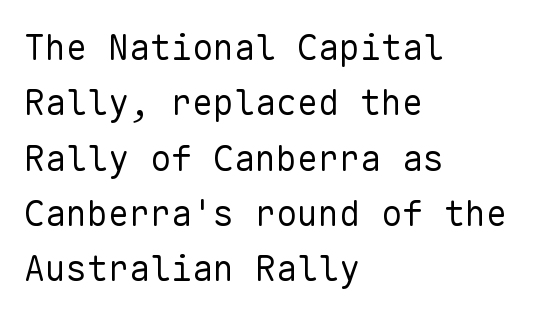
This rendering leaves character spacing at its baseline value. Plain, unruled lines of type. Is there any slant? The stems are plumb. Is the block centered? No — it sits flush against the left margin. What's the leading like? Ordinary, nothing unusual. The rendering uses typewriter-style spacing with identical character cells.
